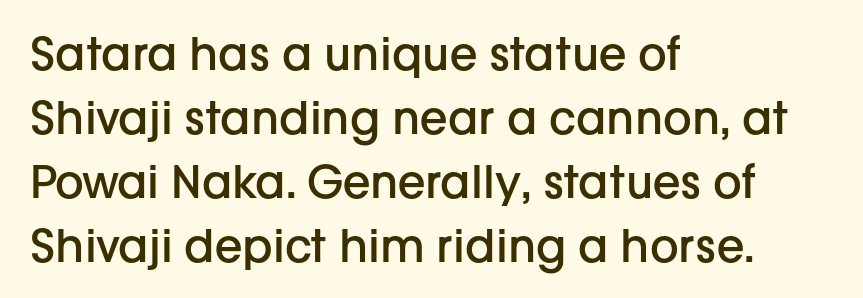
{"serif": "no", "italic": "no", "bold": "semi", "weight": "semibold", "width": "normal", "stroke_contrast": "low", "x_height": "medium", "monospaced": "no", "underline": "no", "align": "left", "line_spacing": "normal", "line_spacing_ratio": 1.42, "letter_spacing": "normal", "letter_spacing_em": 0.0, "glyph_px": 45}
